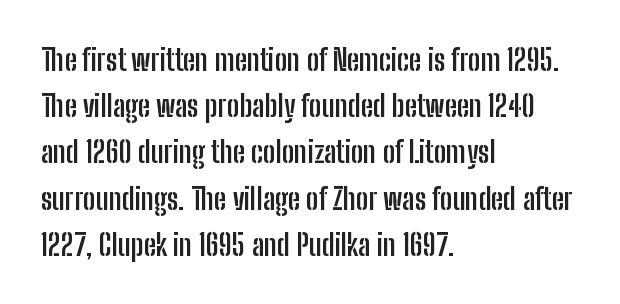
Q: Is the text bold? A: Yes.
Q: Is the text italic (slanted)? A: No, it is upright.
Q: Is the typeface a serif or a sans-serif typeface? A: Sans-serif.
Q: Is the text underlined? A: No.
Q: How is the paragraph aligned? A: Left-aligned.
Q: Is the spacing between letters normal or unusually wide? A: Normal.
Q: Is the spacing between lines tight, normal or loose? A: Normal.
Q: Width (condensed, normal, or wide)? A: Condensed.
Q: Stroke contrast? A: Low.
Q: x-height? A: Medium.
Q: Monospaced? A: No.
